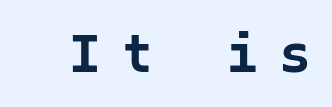
{"serif": "no", "italic": "no", "bold": "yes", "weight": "bold", "width": "normal", "stroke_contrast": "low", "x_height": "medium", "monospaced": "yes", "underline": "no", "letter_spacing": "wide", "letter_spacing_em": 0.39, "glyph_px": 53}
